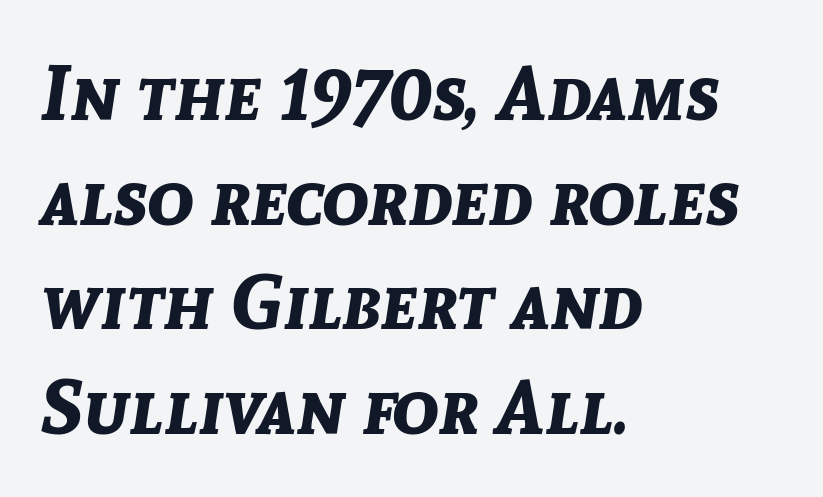
Q: Is the text bold? A: Yes.
Q: Is the text italic (slanted)? A: Yes, it leans right by about 8 degrees.
Q: Is the text underlined? A: No.
Q: How is the paragraph aligned? A: Left-aligned.
Q: Is the spacing between letters normal or unusually wide? A: Normal.
Q: Is the spacing between lines tight, normal or loose? A: Normal.
Q: Width (condensed, normal, or wide)? A: Normal.
Q: Stroke contrast? A: Low.
Q: x-height? A: Medium.
Q: Monospaced? A: No.
